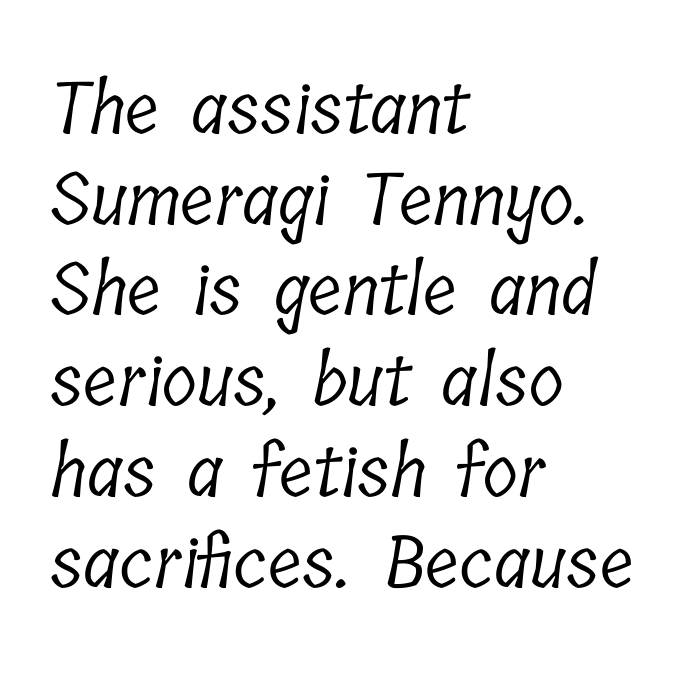
Q: Is the text bold? A: No.
Q: Is the typeface a serif or a sans-serif typeface? A: Serif.
Q: Is the text underlined? A: No.
Q: How is the paragraph aligned? A: Left-aligned.
Q: Is the spacing between letters normal or unusually wide? A: Normal.
Q: Is the spacing between lines tight, normal or loose? A: Normal.
Q: Width (condensed, normal, or wide)? A: Condensed.
Q: Stroke contrast? A: Low.
Q: x-height? A: Medium.
Q: Monospaced? A: No.
